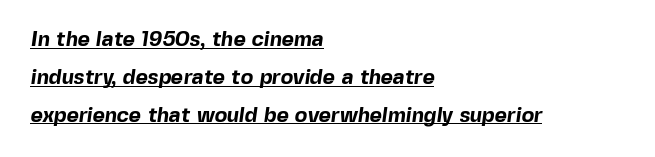
{"bold": "yes", "underline": "yes", "align": "left", "line_spacing_ratio": 1.8, "letter_spacing": "normal", "letter_spacing_em": 0.0, "glyph_px": 21}
